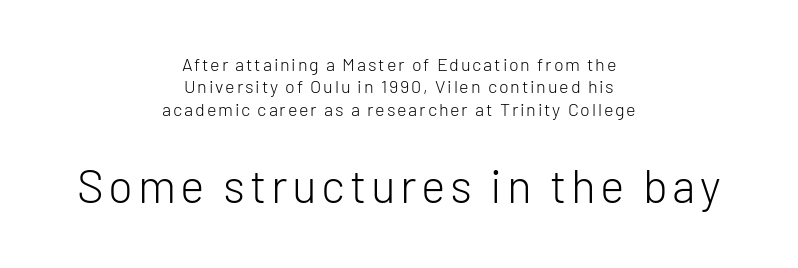
Rendered with straight, roman letterforms. Regular leading. The passage is arranged like a title page — every line centered. If you squint, the bottom block still reads clearly — it's the larger of the two. Serifs: no, the terminals of the letterforms are clean. Has an underline been added? It has not.
